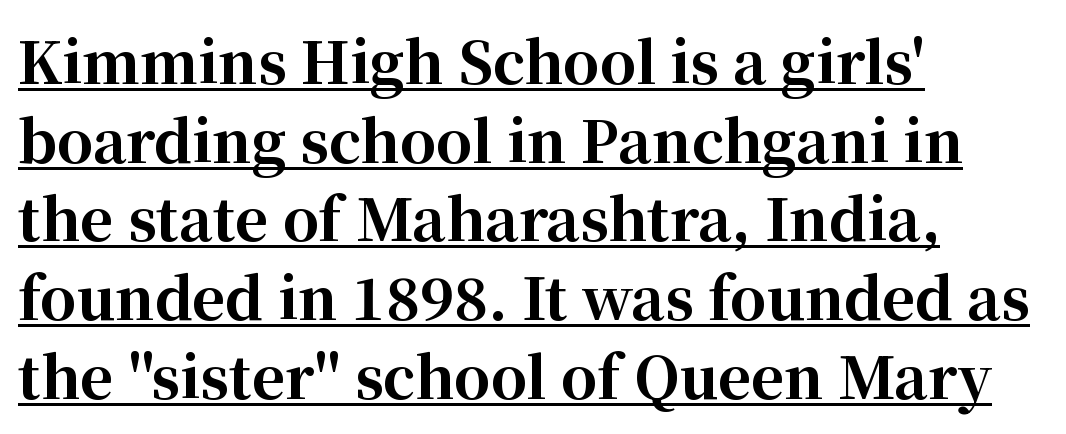
Q: Is the text bold? A: Yes.
Q: Is the text italic (slanted)? A: No, it is upright.
Q: Is the typeface a serif or a sans-serif typeface? A: Serif.
Q: Is the text underlined? A: Yes.
Q: How is the paragraph aligned? A: Left-aligned.
Q: Is the spacing between letters normal or unusually wide? A: Normal.
Q: Is the spacing between lines tight, normal or loose? A: Normal.
Q: Width (condensed, normal, or wide)? A: Normal.
Q: Stroke contrast? A: High.
Q: x-height? A: Medium.
Q: Monospaced? A: No.
